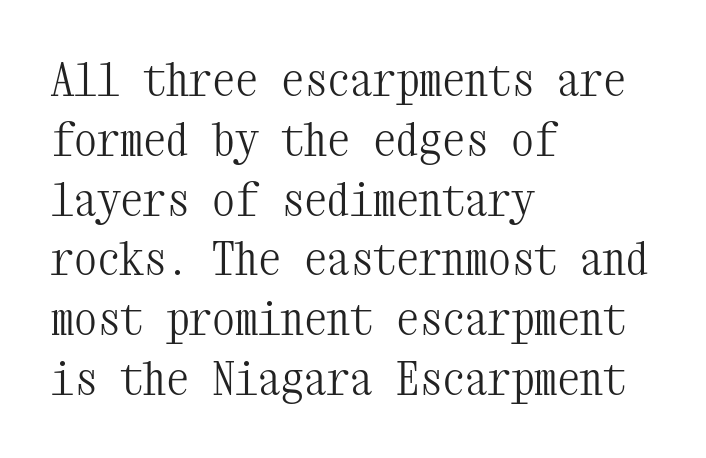
{"serif": "yes", "italic": "no", "bold": "no", "weight": "light", "width": "condensed", "stroke_contrast": "medium", "x_height": "medium", "monospaced": "yes", "underline": "no", "align": "left", "line_spacing": "normal", "line_spacing_ratio": 1.3, "letter_spacing": "normal", "letter_spacing_em": 0.0, "glyph_px": 46}
